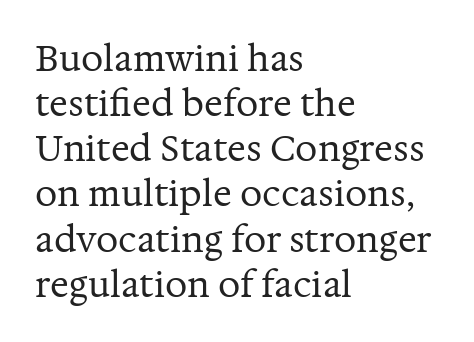
{"serif": "yes", "italic": "no", "bold": "no", "weight": "regular", "width": "normal", "stroke_contrast": "medium", "x_height": "medium", "monospaced": "no", "underline": "no", "align": "left", "line_spacing": "normal", "line_spacing_ratio": 1.29, "letter_spacing": "normal", "letter_spacing_em": 0.0, "glyph_px": 35}
